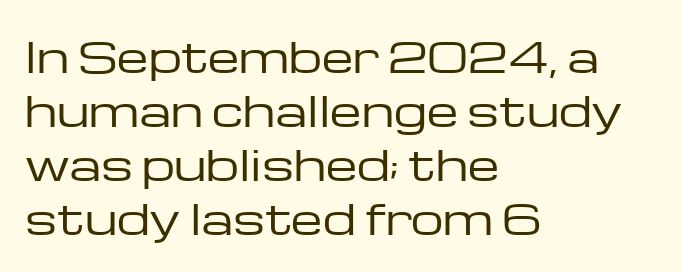
The image shows 41 px regular-weight, wide sans-serif type, upright; set left-aligned, normal line spacing (1.32x), normal letter spacing, not underlined; low stroke contrast and a medium x-height.
